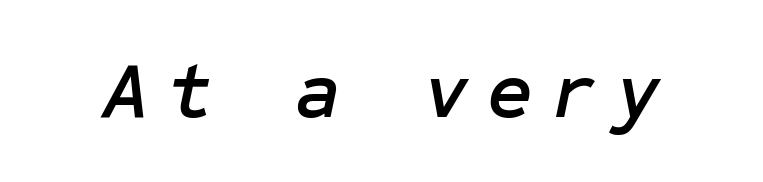
Q: Is the text italic (slanted)? A: Yes, it leans right by about 12 degrees.
Q: Is the text underlined? A: No.
Q: Is the spacing between letters normal or unusually wide? A: Unusually wide.
Q: Width (condensed, normal, or wide)? A: Normal.
Q: Stroke contrast? A: Low.
Q: x-height? A: Medium.
